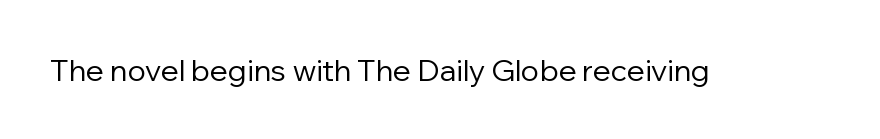
{"serif": "no", "italic": "no", "bold": "no", "weight": "regular", "width": "normal", "stroke_contrast": "low", "x_height": "medium", "monospaced": "no", "underline": "no", "letter_spacing": "normal", "letter_spacing_em": 0.0, "glyph_px": 30}
